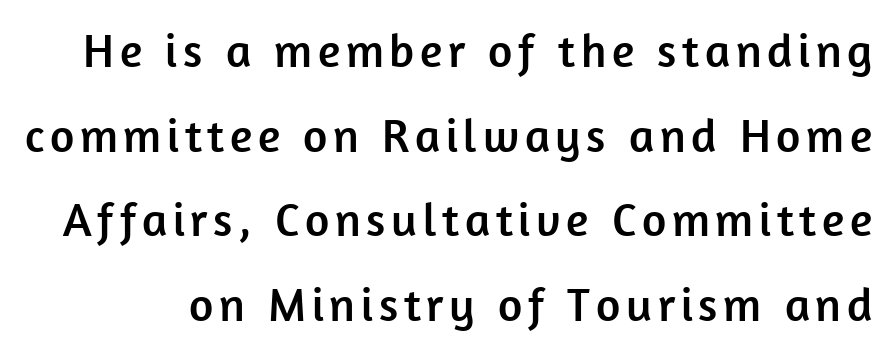
Q: Is the text italic (slanted)? A: No, it is upright.
Q: Is the typeface a serif or a sans-serif typeface? A: Sans-serif.
Q: Is the text underlined? A: No.
Q: Width (condensed, normal, or wide)? A: Normal.
Q: Stroke contrast? A: Low.
Q: x-height? A: Medium.
Q: Monospaced? A: No.
